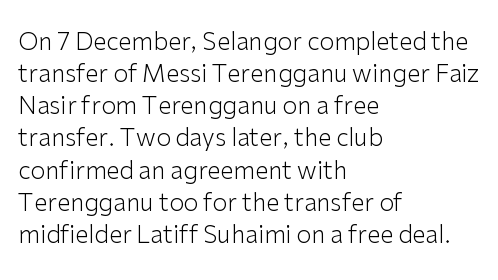
The strip under each line holds only bare page. You could call the tracking neutral — neither tight nor loose. Where is the straight margin? On the left. Upright lettering throughout. The weight tops out at a normal text grade.
